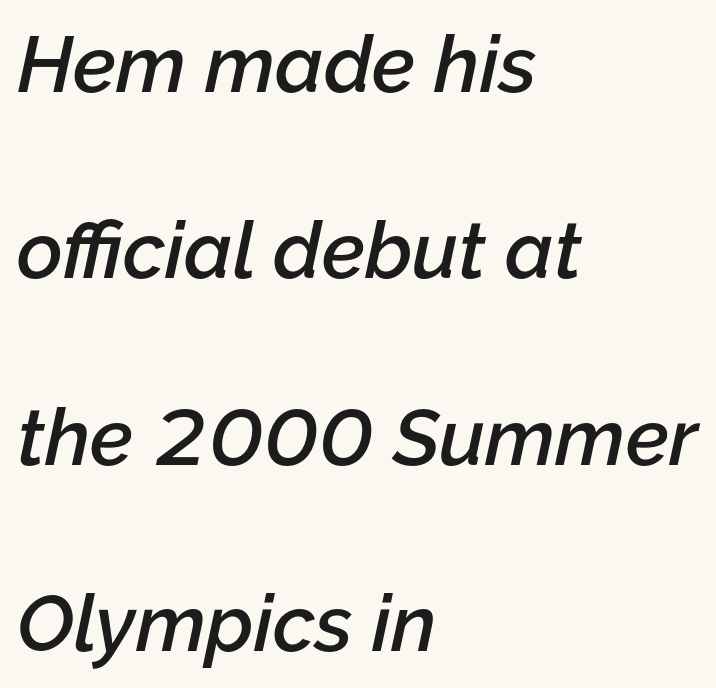
{"italic": "yes", "lean": "right", "slant_degrees": 12, "bold": "semi", "weight": "semibold", "width": "normal", "stroke_contrast": "low", "x_height": "medium", "monospaced": "no", "underline": "no", "align": "left", "line_spacing": "loose", "line_spacing_ratio": 2.36, "letter_spacing": "normal", "letter_spacing_em": 0.0, "glyph_px": 79}
